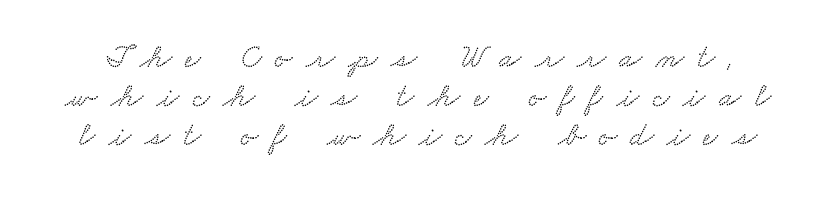
Note the varied advance widths — an 'i' is clearly narrower than an 'm'. The font family rendered here belongs to the serif group. How are the letters spaced? Widely, with obvious added tracking. Decoration check: the copy has no underline.
